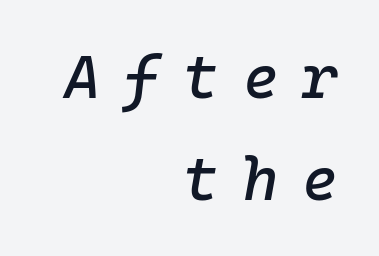
What stands out about the letter spacing? Its width — letters are far apart. The specimen reads as italic at a glance. Vertical spacing — default. Quick note: underline off. The compositor pushed each line to the right boundary.
